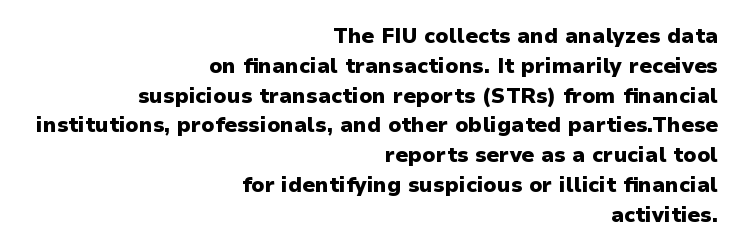
The specimen omits any rule beneath the text block's lines. In terms of posture, this sample is upright. The rendering keeps characters at their native spacing. I'd describe the lettering as bold — thick and assertive.
